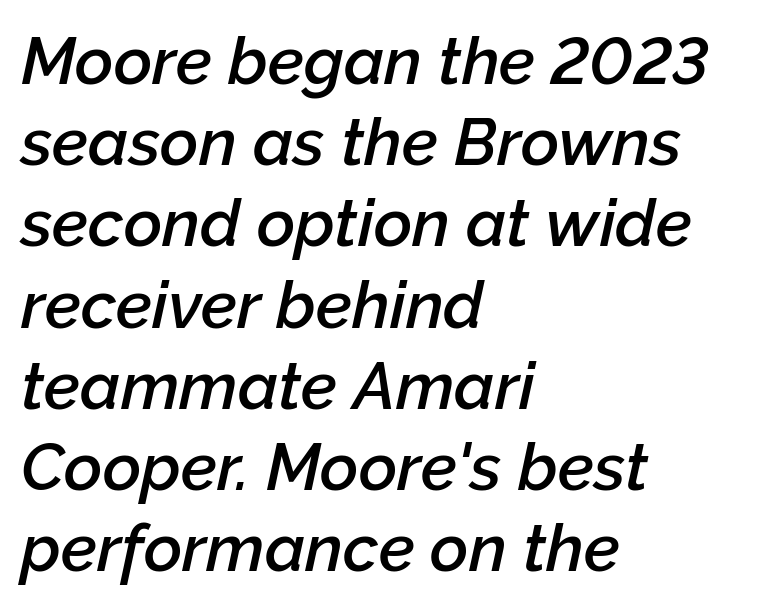
{"italic": "yes", "lean": "right", "slant_degrees": 12, "bold": "semi", "weight": "semibold", "width": "normal", "stroke_contrast": "low", "x_height": "medium", "monospaced": "no", "underline": "no", "align": "left", "line_spacing_ratio": 1.23, "letter_spacing": "normal", "letter_spacing_em": 0.0, "glyph_px": 66}
